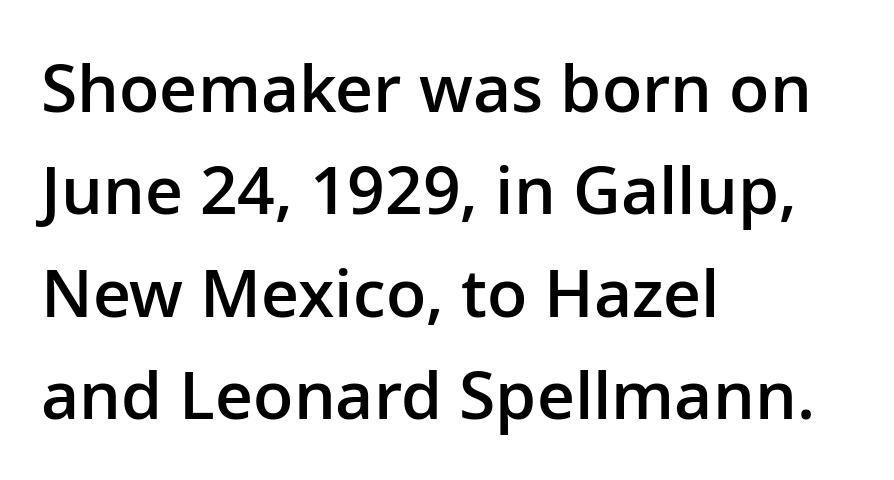
The image shows 66 px semibold sans-serif type, upright; set left-aligned, normal line spacing (1.55x), normal letter spacing, not underlined; low stroke contrast and a medium x-height.
